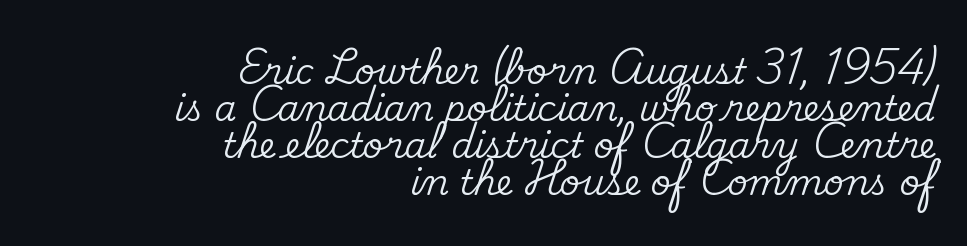
{"width": "normal", "stroke_contrast": "medium", "x_height": "small", "monospaced": "no", "underline": "no", "align": "right", "line_spacing": "tight", "line_spacing_ratio": 1.06, "letter_spacing": "normal", "letter_spacing_em": 0.0, "glyph_px": 35}
